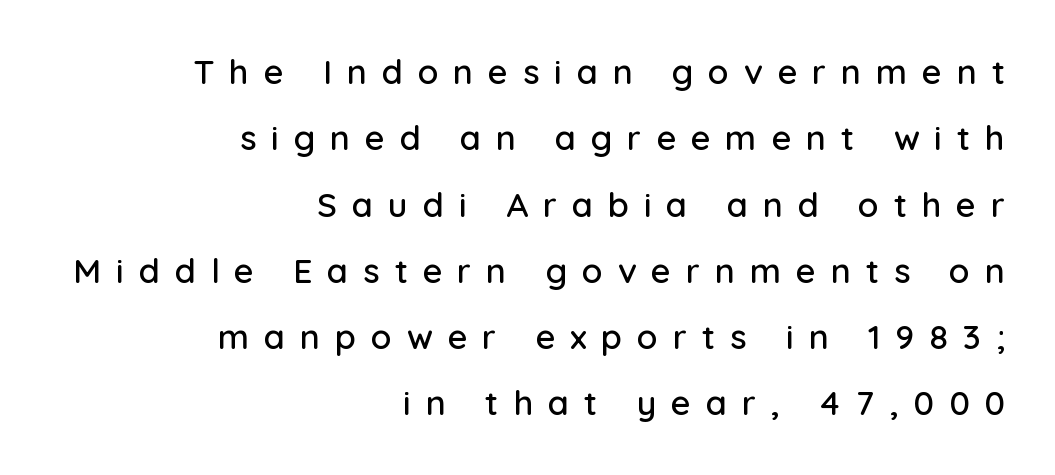
The image shows 34 px sans-serif type, upright; set right-aligned, loose line spacing (1.95x), unusually wide letter spacing (+0.44 em), not underlined; low stroke contrast and a medium x-height.
